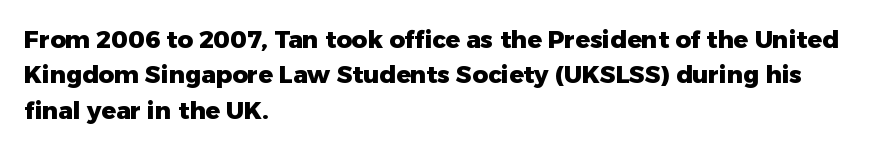
Q: Is the text bold? A: Yes.
Q: Is the text italic (slanted)? A: No, it is upright.
Q: Is the text underlined? A: No.
Q: How is the paragraph aligned? A: Left-aligned.
Q: Is the spacing between letters normal or unusually wide? A: Normal.
Q: Is the spacing between lines tight, normal or loose? A: Normal.
